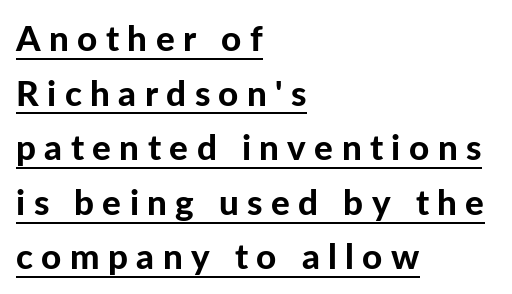
This rendering uses left alignment, leaving the right contour irregular. The lettering holds an erect, upright posture throughout. I'd describe the lettering as bold — thick and assertive. Vertical spacing — default. You could only call the tracking loose — the letters float apart. Looks like someone drew a line under every word here.
